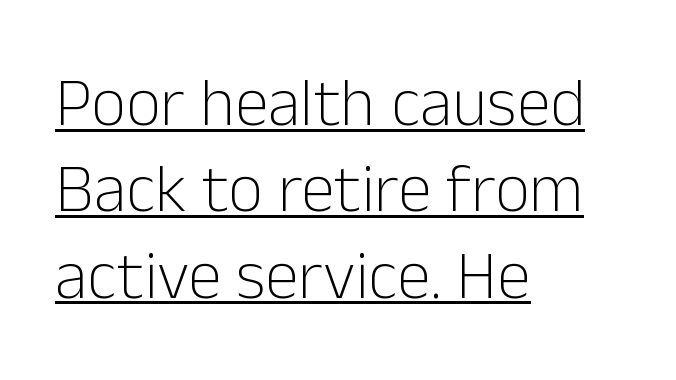
Characters remain perfectly vertical along every line. This reads as an unemphasized weight, regular at the heaviest. Honestly, the underline is the first thing you notice here. Regarding leading, the lines here are spaced in the standard way. The rendering anchors every line to the left-hand side. Note the varied advance widths — an 'i' is clearly narrower than an 'm'.
